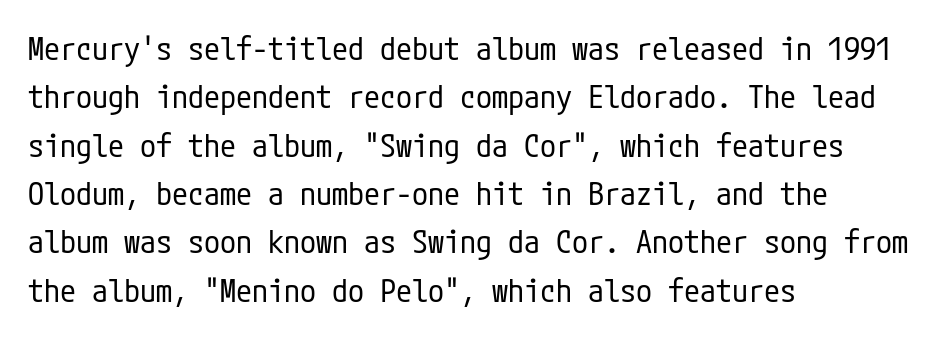
{"serif": "no", "italic": "no", "bold": "no", "weight": "regular", "width": "condensed", "stroke_contrast": "low", "x_height": "medium", "underline": "no", "align": "left", "line_spacing": "normal", "line_spacing_ratio": 1.51, "letter_spacing": "normal", "letter_spacing_em": 0.0, "glyph_px": 32}
